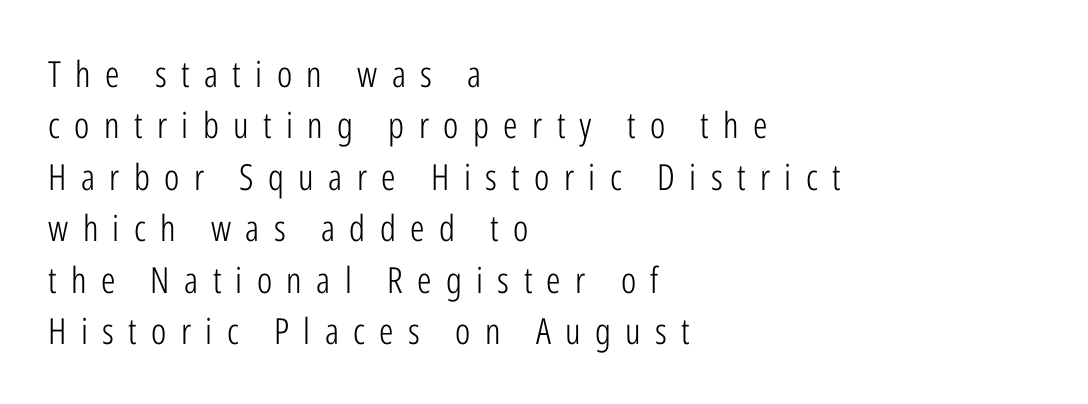
Vertically, the passage feels balanced, rows spaced as you'd expect. Casual observation: everything's shoved over to the left. This is sans-serif lettering, the kind often seen on screens and signage. These glyphs show unthickened strokes, regular width or finer. Display-style spreading of the glyphs; the letterfit is very open.
